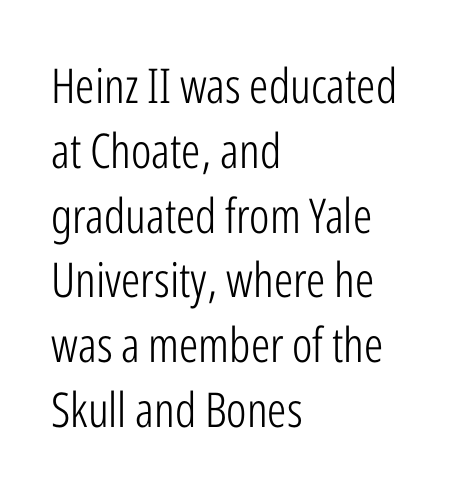
{"serif": "no", "italic": "no", "bold": "no", "weight": "light", "width": "condensed", "stroke_contrast": "low", "x_height": "medium", "monospaced": "no", "underline": "no", "align": "left", "line_spacing": "normal", "line_spacing_ratio": 1.35, "letter_spacing": "normal", "letter_spacing_em": 0.0, "glyph_px": 48}
